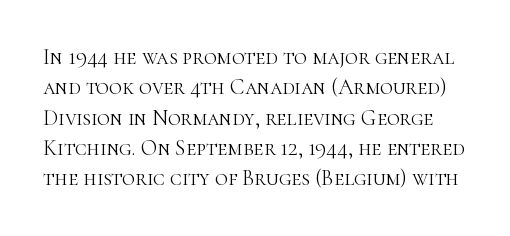
Unlike italic type, these characters show no tilt at all. The passage shown stacks its lines at a standard gap. Weight: not bold — regular or lighter. The gap between lines stays unmarked.
